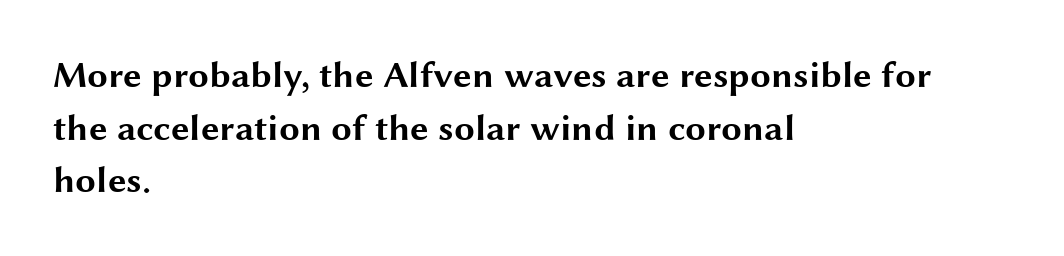
The image shows 37 px bold, wide sans-serif type, upright; set left-aligned, normal line spacing (1.42x), normal letter spacing, not underlined; medium stroke contrast and a medium x-height.
